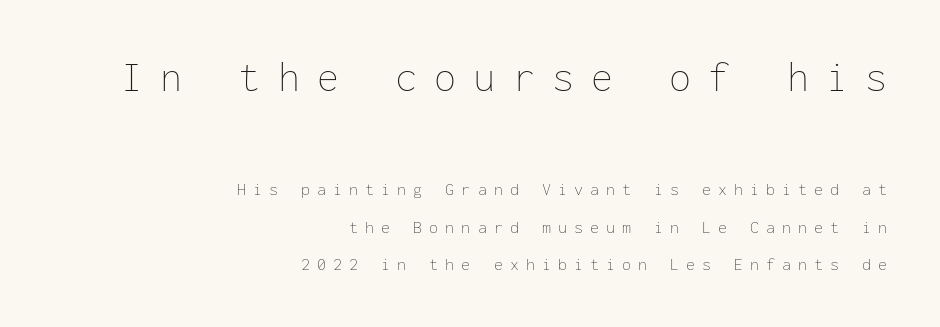
The image shows 44 px thin type, upright, monospaced; set right-aligned, loose line spacing (2.07x), unusually wide letter spacing (+0.39 em), not underlined; the first (top) block is 2.44x larger; low stroke contrast and a medium x-height.
